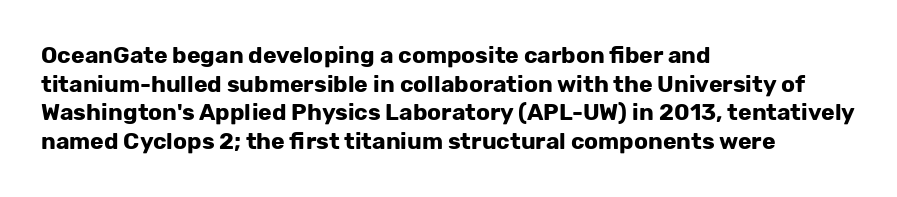
{"italic": "no", "bold": "yes", "underline": "no", "align": "left", "line_spacing": "normal", "line_spacing_ratio": 1.25, "letter_spacing": "normal", "letter_spacing_em": 0.0, "glyph_px": 23}
